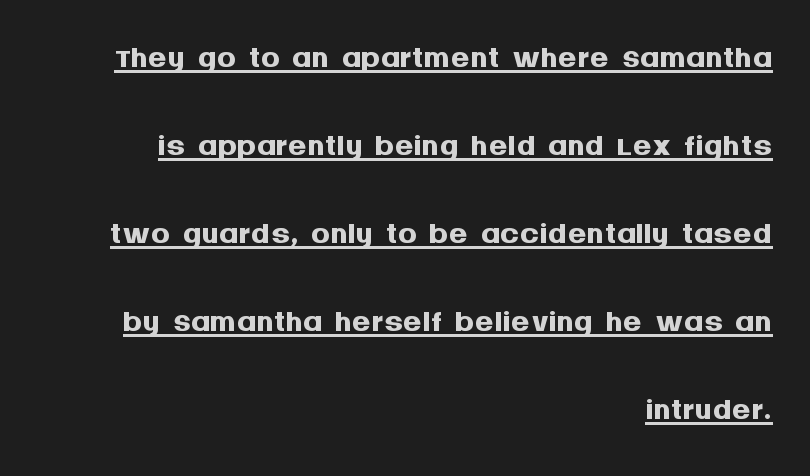
The image shows 47 px semibold sans-serif type, upright; set right-aligned, line spacing 1.87x, normal letter spacing, underlined; medium stroke contrast and a large x-height.
